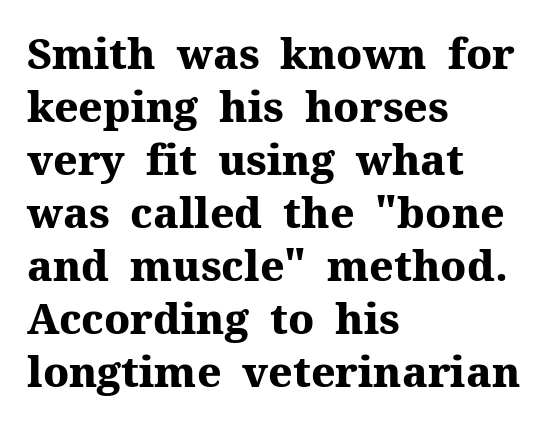
{"serif": "yes", "italic": "no", "bold": "yes", "weight": "heavy", "width": "normal", "stroke_contrast": "medium", "x_height": "medium", "monospaced": "no", "underline": "no", "align": "left", "line_spacing": "normal", "line_spacing_ratio": 1.26, "letter_spacing": "normal", "letter_spacing_em": 0.0, "glyph_px": 42}
